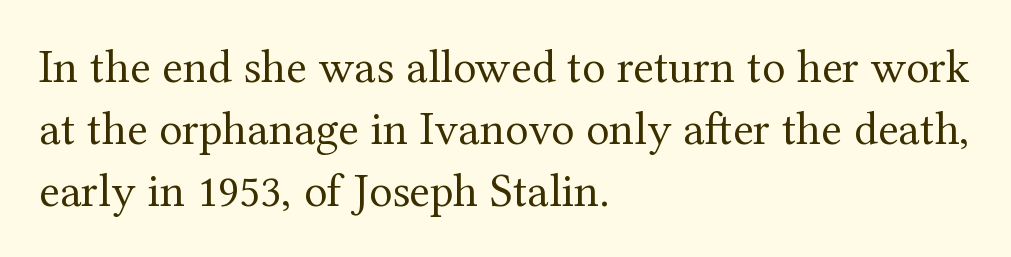
Stem width sits at or under what a default text font uses. Nobody touched the tracking dial on this one. Style check: upright. You could not count columns in this text — the font is proportionally spaced.
